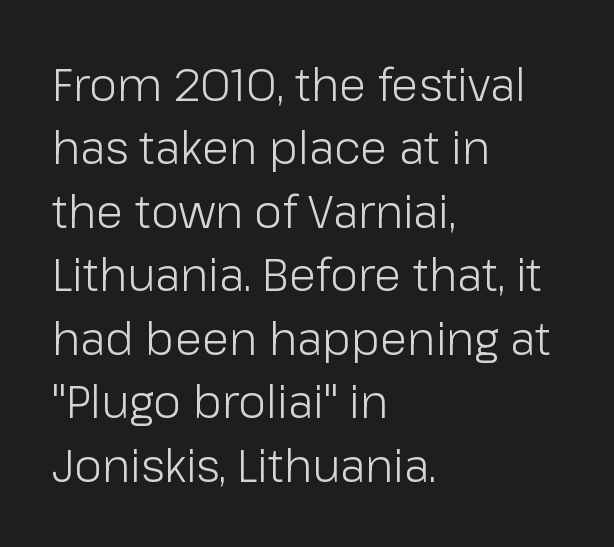
Q: Is the text bold? A: No.
Q: Is the text italic (slanted)? A: No, it is upright.
Q: Is the typeface a serif or a sans-serif typeface? A: Sans-serif.
Q: Is the text underlined? A: No.
Q: How is the paragraph aligned? A: Left-aligned.
Q: Is the spacing between letters normal or unusually wide? A: Normal.
Q: Is the spacing between lines tight, normal or loose? A: Normal.
Q: Width (condensed, normal, or wide)? A: Normal.
Q: Stroke contrast? A: Low.
Q: x-height? A: Medium.
Q: Monospaced? A: No.
